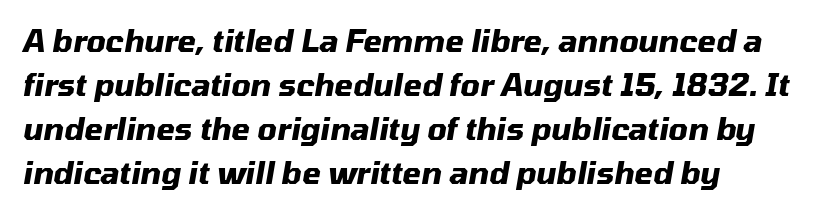
The image shows 30 px heavy type, italic (leaning right); set left-aligned, normal line spacing (1.47x), normal letter spacing, not underlined; medium stroke contrast and a medium x-height.
